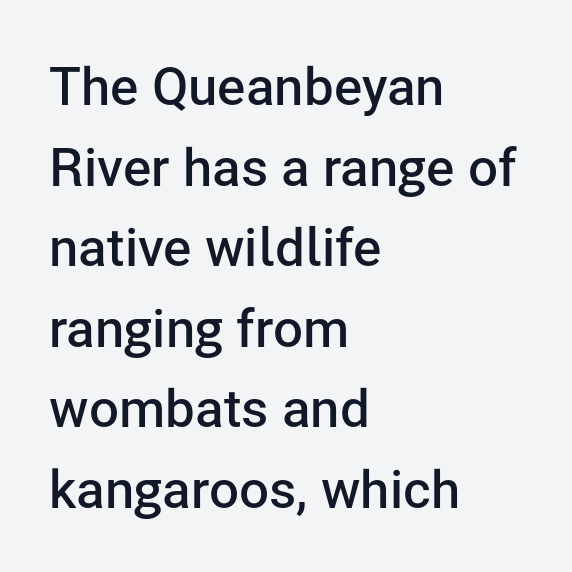
The image shows 53 px semibold sans-serif type, upright; set left-aligned, normal line spacing (1.52x), normal letter spacing, not underlined; low stroke contrast and a medium x-height.
